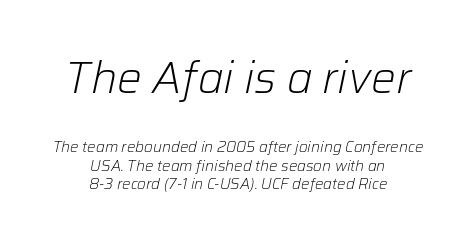
Q: Is the text bold? A: No.
Q: Is the text italic (slanted)? A: Yes, it leans right by about 12 degrees.
Q: Is the text underlined? A: No.
Q: How is the paragraph aligned? A: Centered.
Q: Is the spacing between letters normal or unusually wide? A: Normal.
Q: Is the spacing between lines tight, normal or loose? A: Normal.
Q: Which block of text is set in a larger size, the first (top) or the second (bottom)? A: The first (top) one.
Q: Width (condensed, normal, or wide)? A: Normal.
Q: Stroke contrast? A: Low.
Q: x-height? A: Medium.
Q: Monospaced? A: No.
